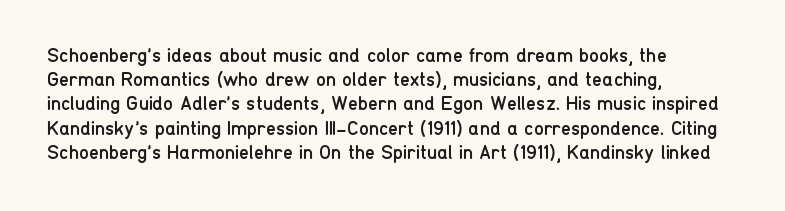
The image shows 20 px text type, upright; set left-aligned, line spacing 1.21x, normal letter spacing, not underlined.
